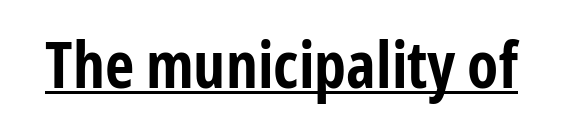
The image shows 64 px bold, condensed sans-serif type, upright; set normal letter spacing, underlined; low stroke contrast and a medium x-height.
